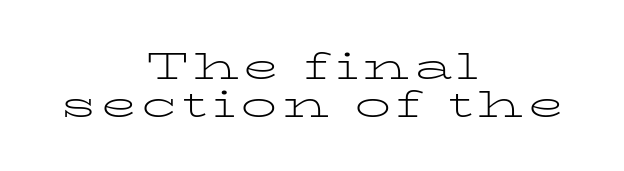
The image shows 36 px light, wide serif type, upright; set centered, tight line spacing (1.05x), not underlined; low stroke contrast and a medium x-height.
